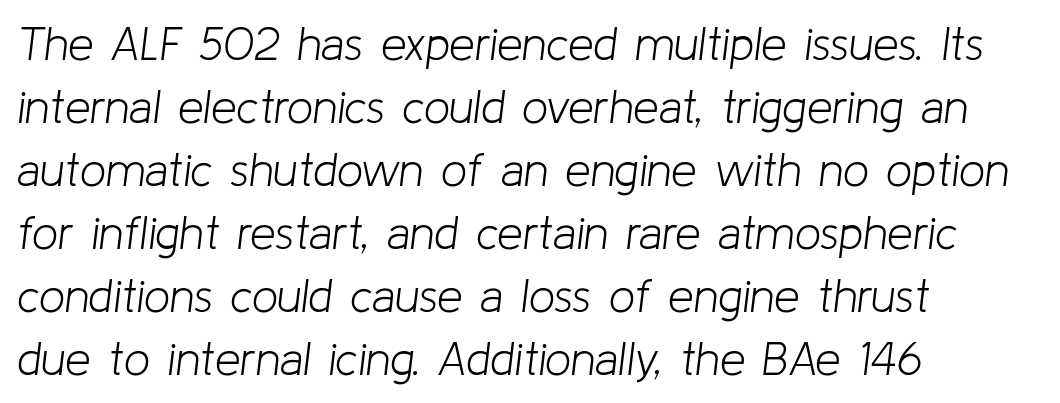
The image shows 46 px light type, italic (leaning right); set left-aligned, normal line spacing (1.37x), normal letter spacing, not underlined; low stroke contrast and a medium x-height.
